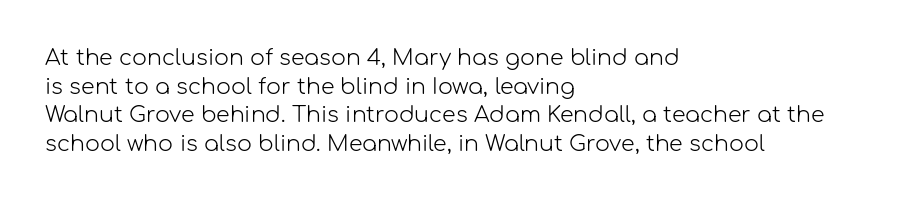
{"italic": "no", "bold": "no", "underline": "no", "align": "left", "line_spacing": "normal", "line_spacing_ratio": 1.3, "letter_spacing": "normal", "letter_spacing_em": 0.0, "glyph_px": 22}
